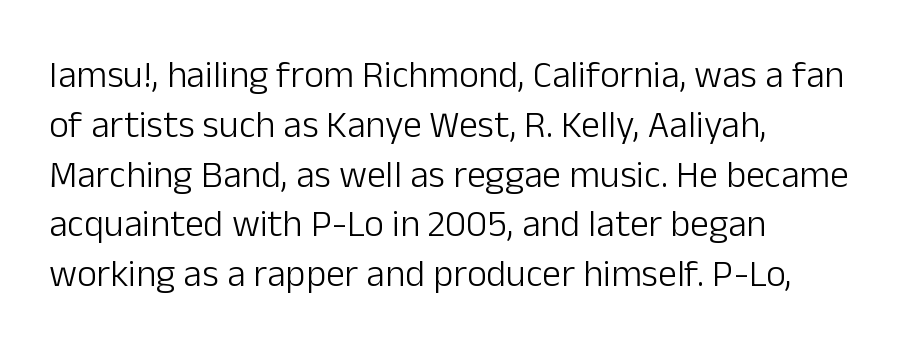
The image shows 38 px light sans-serif type, upright; set left-aligned, normal line spacing (1.31x), normal letter spacing, not underlined; low stroke contrast and a medium x-height.
